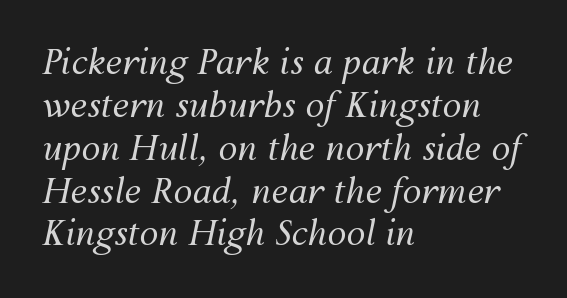
{"italic": "yes", "lean": "right", "slant_degrees": 12, "bold": "no", "weight": "regular", "width": "normal", "stroke_contrast": "medium", "x_height": "medium", "monospaced": "no", "underline": "no", "align": "left", "line_spacing": "normal", "line_spacing_ratio": 1.26, "letter_spacing": "normal", "letter_spacing_em": 0.0, "glyph_px": 34}
